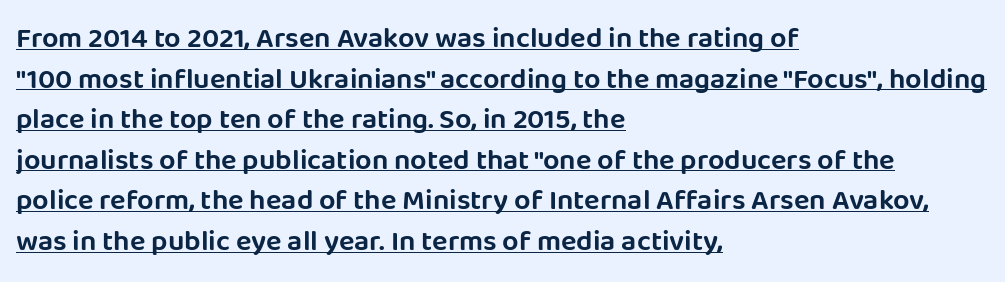
The image shows 29 px sans-serif type, upright; set left-aligned, normal line spacing (1.4x), normal letter spacing, underlined; low stroke contrast and a large x-height.
